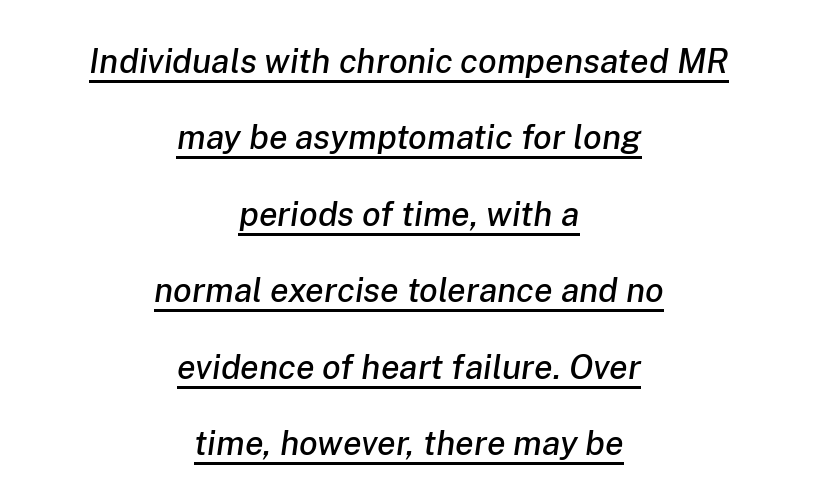
{"italic": "yes", "lean": "right", "slant_degrees": 8, "width": "normal", "stroke_contrast": "low", "x_height": "medium", "monospaced": "no", "underline": "yes", "align": "center", "line_spacing": "loose", "line_spacing_ratio": 2.25, "letter_spacing": "normal", "letter_spacing_em": 0.0, "glyph_px": 34}
